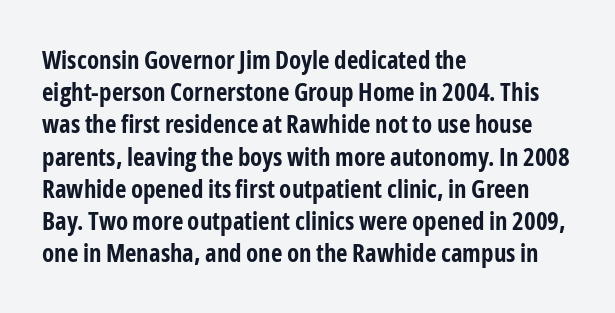
The image shows 25 px bold type, upright; set left-aligned, normal line spacing (1.29x), normal letter spacing, not underlined.
